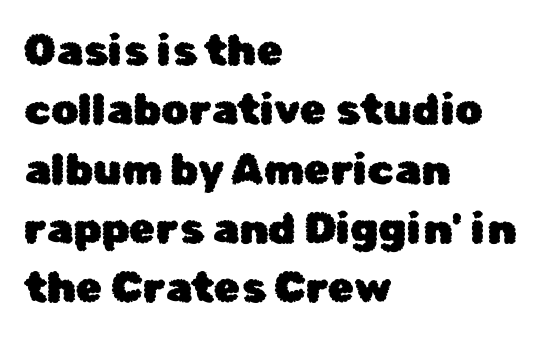
{"serif": "no", "italic": "no", "width": "normal", "stroke_contrast": "low", "x_height": "medium", "monospaced": "no", "underline": "no", "align": "left", "line_spacing": "normal", "line_spacing_ratio": 1.38, "letter_spacing": "normal", "letter_spacing_em": 0.0, "glyph_px": 43}
